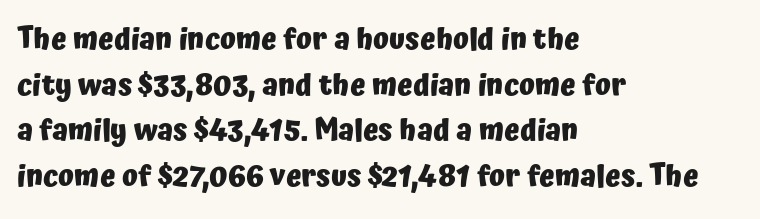
Q: Is the text bold? A: Yes.
Q: Is the text italic (slanted)? A: No, it is upright.
Q: Is the typeface a serif or a sans-serif typeface? A: Sans-serif.
Q: Is the text underlined? A: No.
Q: How is the paragraph aligned? A: Left-aligned.
Q: Is the spacing between letters normal or unusually wide? A: Normal.
Q: Is the spacing between lines tight, normal or loose? A: Normal.
Q: Width (condensed, normal, or wide)? A: Normal.
Q: Stroke contrast? A: Low.
Q: x-height? A: Medium.
Q: Monospaced? A: No.
